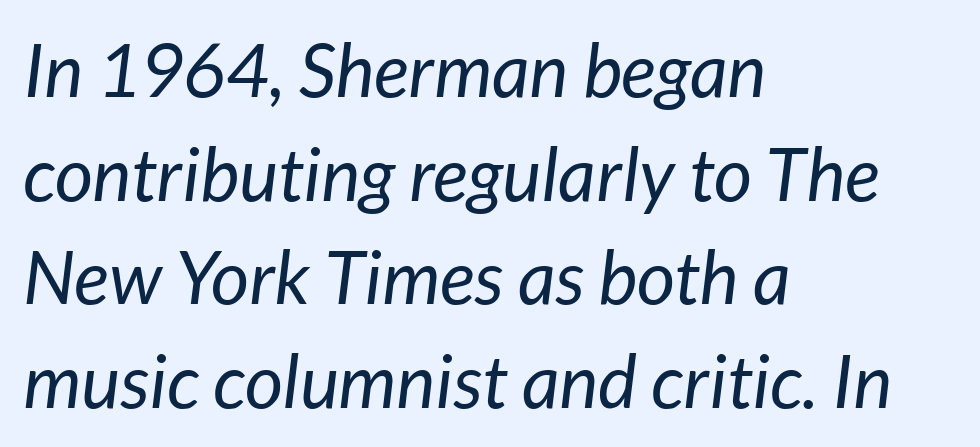
The image shows 74 px regular-weight type, italic (leaning right); set left-aligned, normal line spacing (1.4x), normal letter spacing, not underlined; low stroke contrast and a medium x-height.
